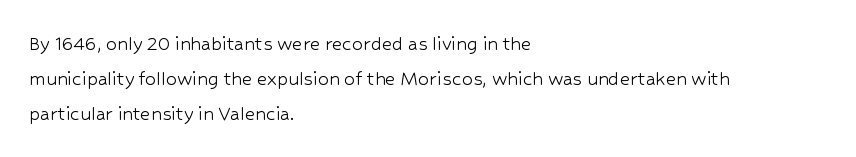
{"italic": "no", "bold": "no", "underline": "no", "align": "left", "line_spacing": "normal", "line_spacing_ratio": 1.58, "letter_spacing": "normal", "letter_spacing_em": 0.0, "glyph_px": 22}
